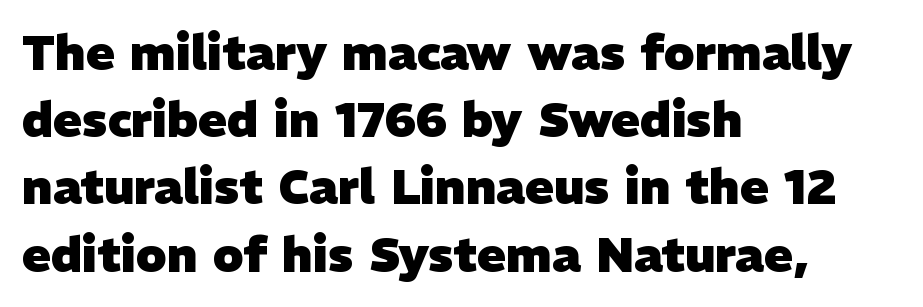
Is there much room between lines? A standard amount, neither cramped nor airy. The face used here is proportionally spaced, like ordinary book or web type. The passage shown has conventional tracking throughout. A full-strength bold gives these letters their thick strokes. Words float on clear page, feet unadorned.
